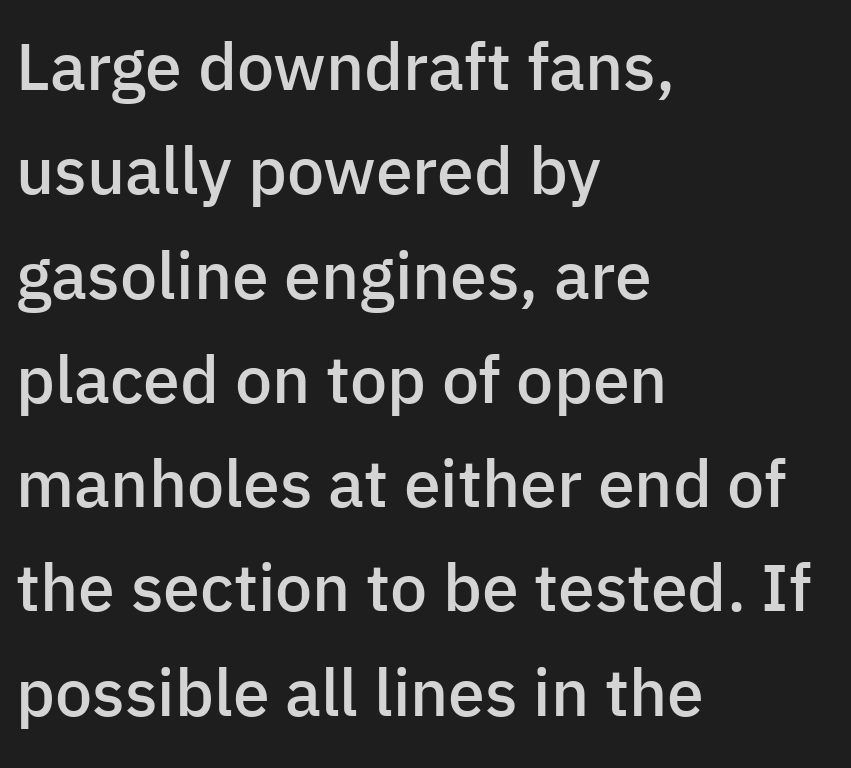
{"serif": "no", "italic": "no", "bold": "semi", "weight": "semibold", "width": "normal", "stroke_contrast": "low", "x_height": "medium", "monospaced": "no", "underline": "no", "align": "left", "line_spacing": "normal", "line_spacing_ratio": 1.58, "letter_spacing": "normal", "letter_spacing_em": 0.0, "glyph_px": 66}
